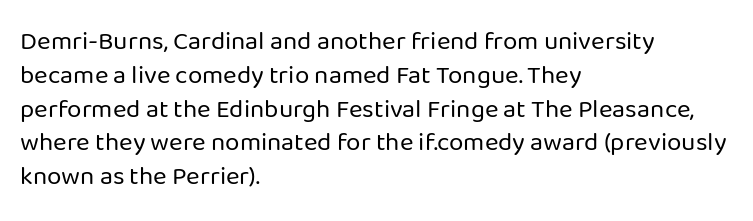
The image shows 26 px text type, upright; set left-aligned, normal line spacing (1.3x), normal letter spacing, not underlined.
